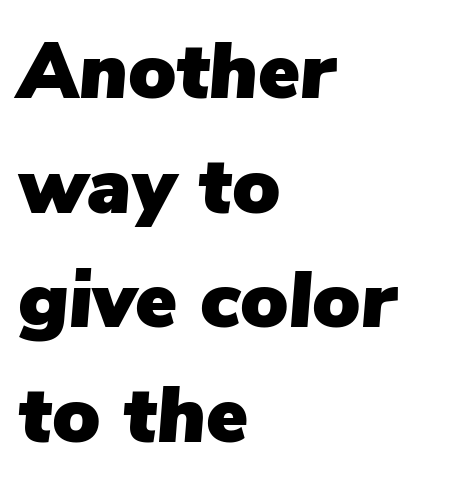
There's an unmistakable incline to the writing here. Underlining? Definitely not there. Here the designer chose a conventional face with non-uniform glyph widths. This sample is left-justified, so line endings fall wherever the words run out. Default kerning and tracking; the words read as compact shapes. Reading down the column, the eye jumps a familiar distance to each next line.
